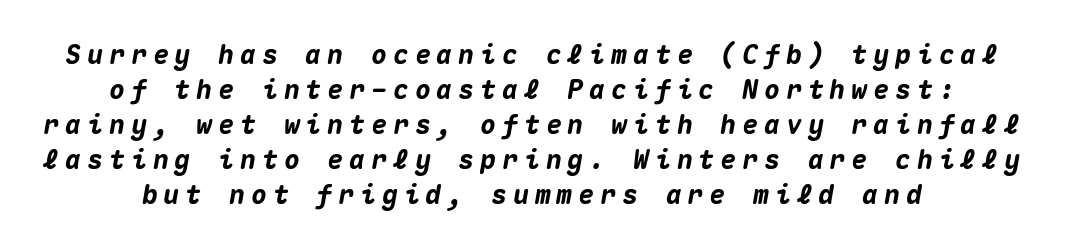
Q: Is the text bold? A: Yes.
Q: Is the text italic (slanted)? A: Yes, it leans right by about 10 degrees.
Q: Is the text underlined? A: No.
Q: Is the spacing between letters normal or unusually wide? A: Unusually wide.
Q: Is the spacing between lines tight, normal or loose? A: Normal.
